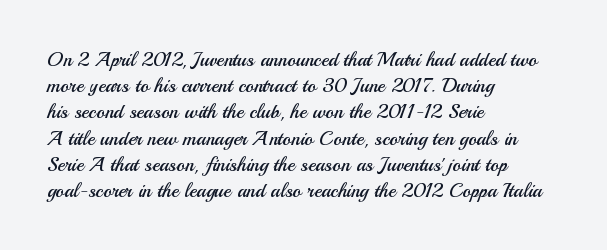
Q: Is the text bold? A: No.
Q: Is the text italic (slanted)? A: Yes.
Q: Is the text underlined? A: No.
Q: How is the paragraph aligned? A: Left-aligned.
Q: Is the spacing between letters normal or unusually wide? A: Normal.
Q: Is the spacing between lines tight, normal or loose? A: Normal.
